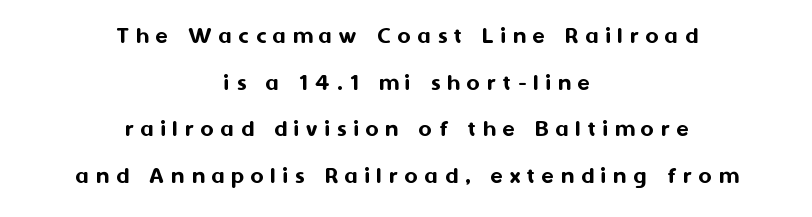
Q: Is the text italic (slanted)? A: No, it is upright.
Q: Is the text underlined? A: No.
Q: How is the paragraph aligned? A: Centered.
Q: Is the spacing between letters normal or unusually wide? A: Unusually wide.
